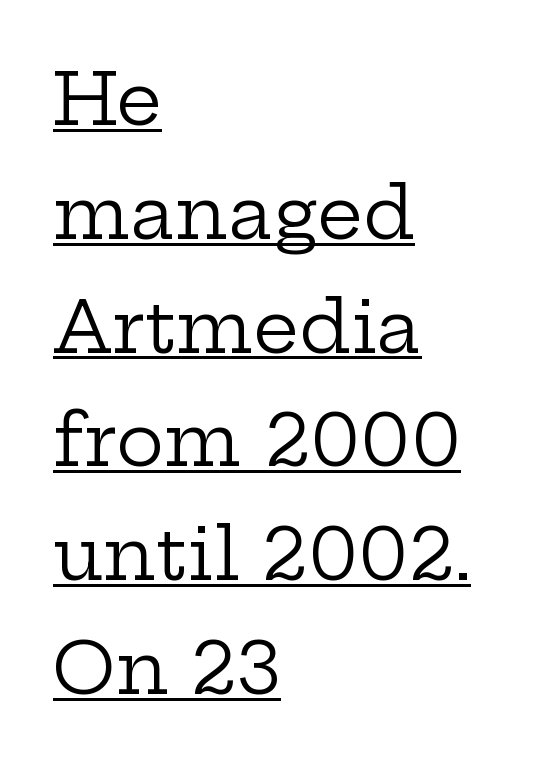
The image shows 72 px regular-weight, wide serif type, upright; set left-aligned, normal line spacing (1.58x), normal letter spacing, underlined; low stroke contrast and a medium x-height.
